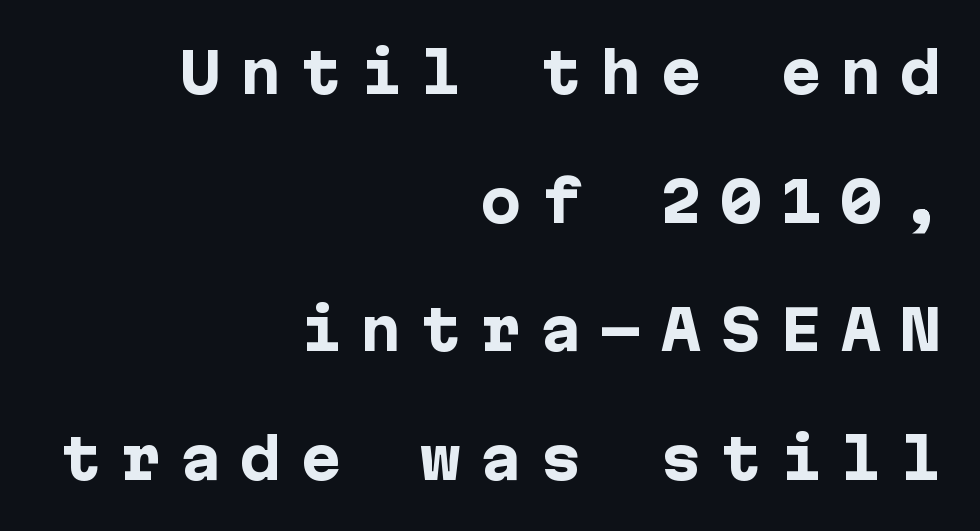
{"serif": "no", "italic": "no", "bold": "yes", "weight": "heavy", "width": "normal", "stroke_contrast": "low", "x_height": "medium", "underline": "no", "align": "right", "line_spacing": "loose", "line_spacing_ratio": 2.34, "letter_spacing": "wide", "letter_spacing_em": 0.34, "glyph_px": 55}
